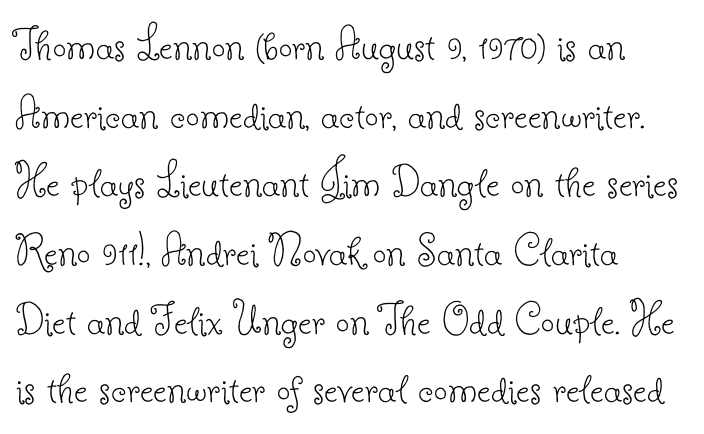
The letterforms sit shoulder to shoulder at normal distance. The characters display serif detailing at their extremities. The paragraph shown leans on its left margin. Do the letters lean? They stand straight.
